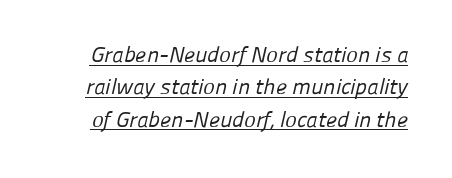
Check the space under the baseline: a stroke is drawn there. There is no visible air inserted between adjacent glyphs. A quiet, ordinary-to-light weight characterises the typeface. Students, observe: this is what conventionally led text looks like.
